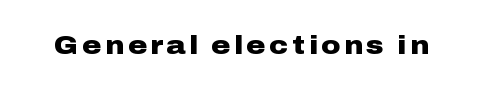
{"italic": "no", "bold": "yes", "underline": "no", "glyph_px": 26}
